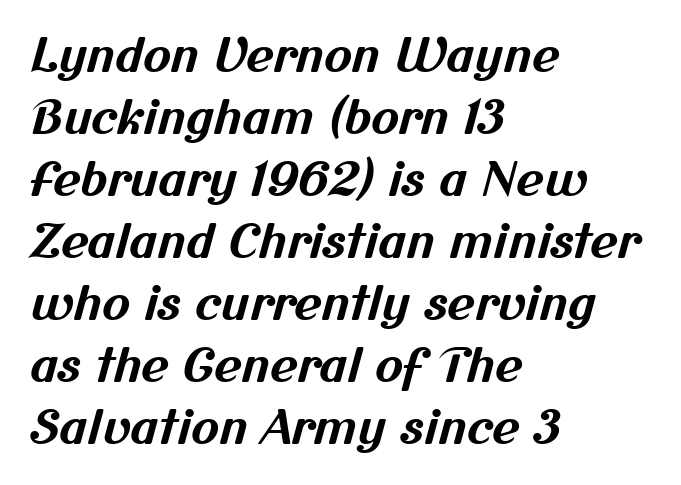
Q: Is the text bold? A: Yes.
Q: Is the typeface a serif or a sans-serif typeface? A: Sans-serif.
Q: Is the text underlined? A: No.
Q: How is the paragraph aligned? A: Left-aligned.
Q: Is the spacing between letters normal or unusually wide? A: Normal.
Q: Is the spacing between lines tight, normal or loose? A: Normal.
Q: Width (condensed, normal, or wide)? A: Normal.
Q: Stroke contrast? A: Medium.
Q: x-height? A: Medium.
Q: Monospaced? A: No.
